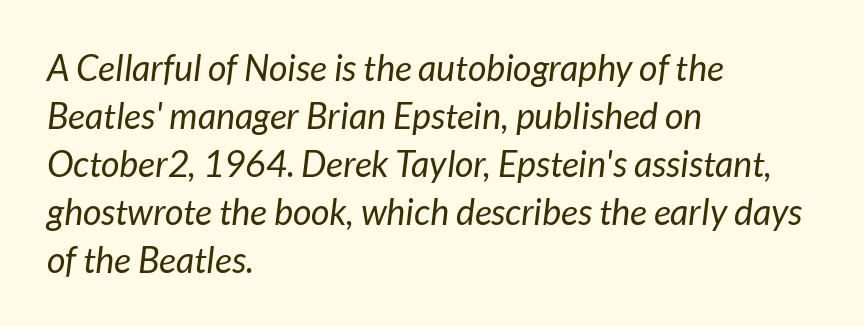
Heaviness? Minimal to ordinary, like unemphasized prose. Observe the absence of serifs on each vertical stroke in this sample. The vertical gap from one line to the next is medium. The words here are not underlined.
